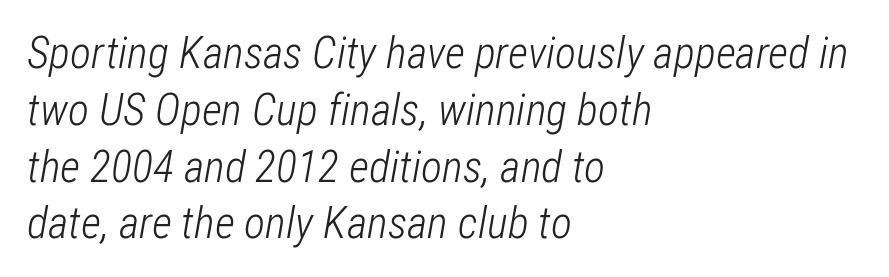
Q: Is the text bold? A: No.
Q: Is the text italic (slanted)? A: Yes, it leans right by about 12 degrees.
Q: Is the text underlined? A: No.
Q: How is the paragraph aligned? A: Left-aligned.
Q: Is the spacing between letters normal or unusually wide? A: Normal.
Q: Is the spacing between lines tight, normal or loose? A: Normal.
Q: Width (condensed, normal, or wide)? A: Condensed.
Q: Stroke contrast? A: Low.
Q: x-height? A: Medium.
Q: Monospaced? A: No.
